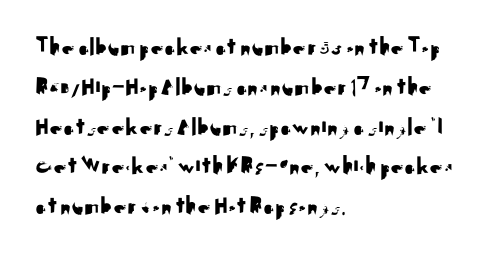
{"italic": "no", "underline": "no", "align": "left", "line_spacing": "normal", "line_spacing_ratio": 1.53, "letter_spacing": "normal", "letter_spacing_em": 0.0, "glyph_px": 26}
